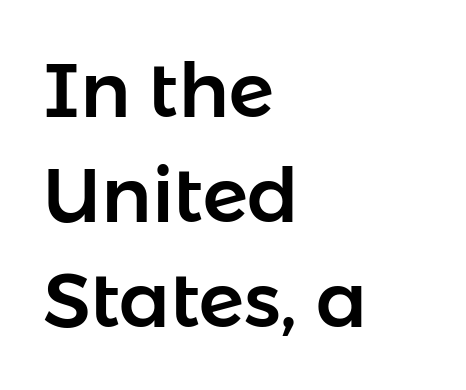
The designer left line spacing at the default. Nothing sits at the stroke ends, so this counts as sans-serif. Do the characters align in a grid? No, the font is proportional. Each word holds together tightly as a unit, with standard inter-letter gaps.
